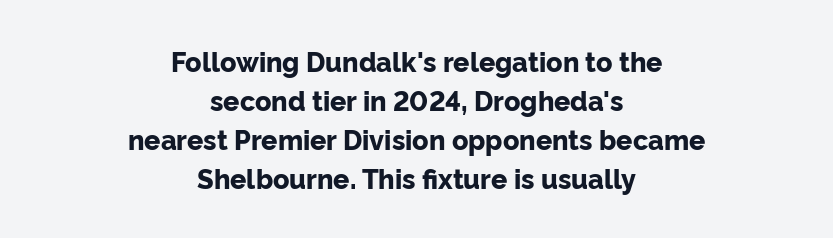
{"italic": "no", "bold": "yes", "underline": "no", "align": "center", "line_spacing": "normal", "line_spacing_ratio": 1.45, "letter_spacing": "normal", "letter_spacing_em": 0.0, "glyph_px": 27}
